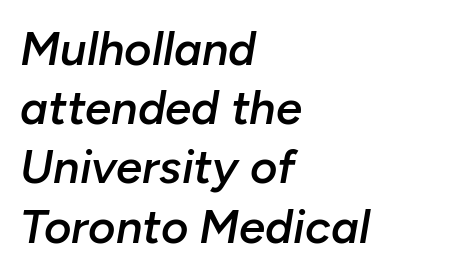
Q: Is the text bold? A: Semi-bold.
Q: Is the text italic (slanted)? A: Yes, it leans right by about 10 degrees.
Q: Is the text underlined? A: No.
Q: How is the paragraph aligned? A: Left-aligned.
Q: Is the spacing between letters normal or unusually wide? A: Normal.
Q: Is the spacing between lines tight, normal or loose? A: Normal.
Q: Width (condensed, normal, or wide)? A: Normal.
Q: Stroke contrast? A: Low.
Q: x-height? A: Medium.
Q: Monospaced? A: No.
